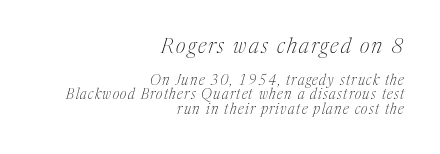
Notice how the passage keeps a crisp vertical edge on the right only. You get the large type first, then a drop to smaller type. Italic? Definitely — the glyphs are oblique. Plain, unruled lines of type.
